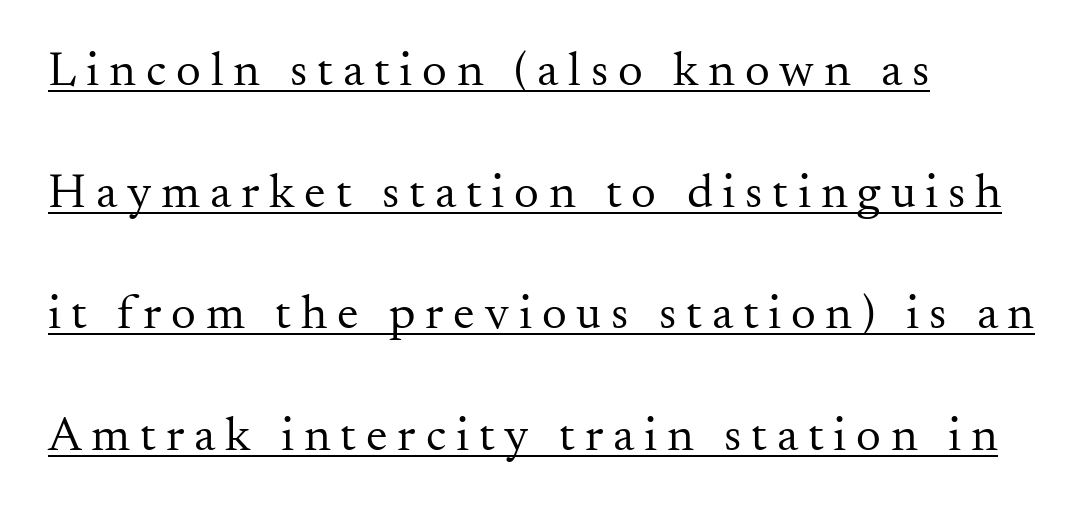
The image shows 49 px regular-weight serif type, upright; set left-aligned, loose line spacing (2.48x), unusually wide letter spacing (+0.2 em), underlined; medium stroke contrast and a small x-height.
